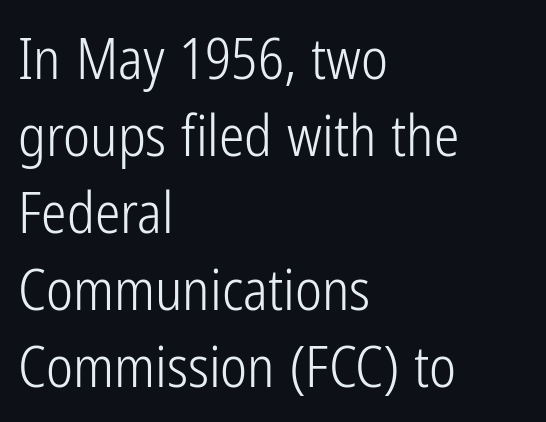
{"serif": "no", "italic": "no", "bold": "no", "weight": "light", "width": "condensed", "stroke_contrast": "low", "x_height": "medium", "monospaced": "no", "underline": "no", "align": "left", "line_spacing": "normal", "line_spacing_ratio": 1.35, "letter_spacing": "normal", "letter_spacing_em": 0.0, "glyph_px": 57}
